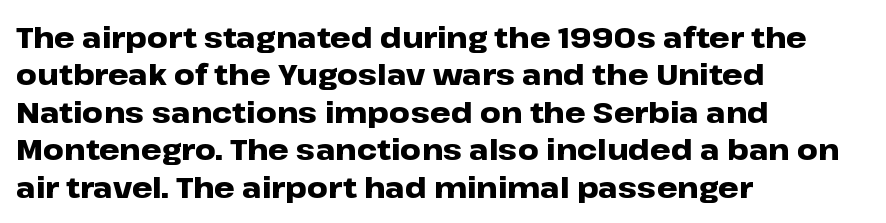
{"serif": "no", "italic": "no", "bold": "yes", "weight": "heavy", "width": "wide", "stroke_contrast": "low", "x_height": "medium", "monospaced": "no", "underline": "no", "align": "left", "line_spacing": "normal", "line_spacing_ratio": 1.29, "letter_spacing": "normal", "letter_spacing_em": 0.0, "glyph_px": 29}
